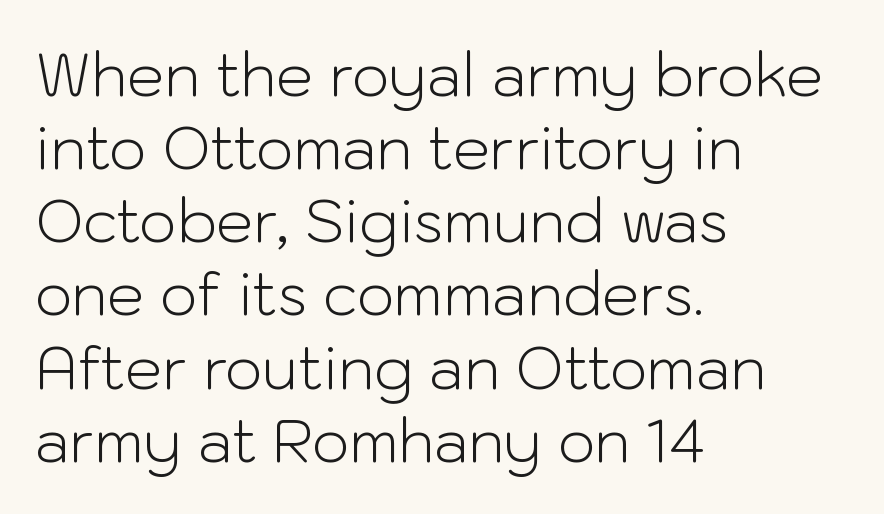
Q: Is the text bold? A: No.
Q: Is the text italic (slanted)? A: No, it is upright.
Q: Is the typeface a serif or a sans-serif typeface? A: Sans-serif.
Q: Is the text underlined? A: No.
Q: How is the paragraph aligned? A: Left-aligned.
Q: Is the spacing between letters normal or unusually wide? A: Normal.
Q: Width (condensed, normal, or wide)? A: Normal.
Q: Stroke contrast? A: Low.
Q: x-height? A: Medium.
Q: Monospaced? A: No.
